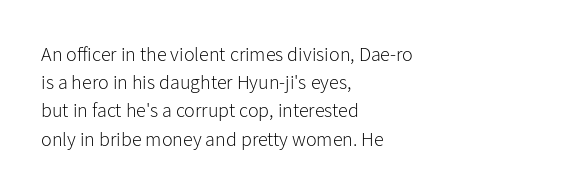
Q: Is the text bold? A: No.
Q: Is the text italic (slanted)? A: No, it is upright.
Q: Is the text underlined? A: No.
Q: How is the paragraph aligned? A: Left-aligned.
Q: Is the spacing between letters normal or unusually wide? A: Normal.
Q: Is the spacing between lines tight, normal or loose? A: Normal.
